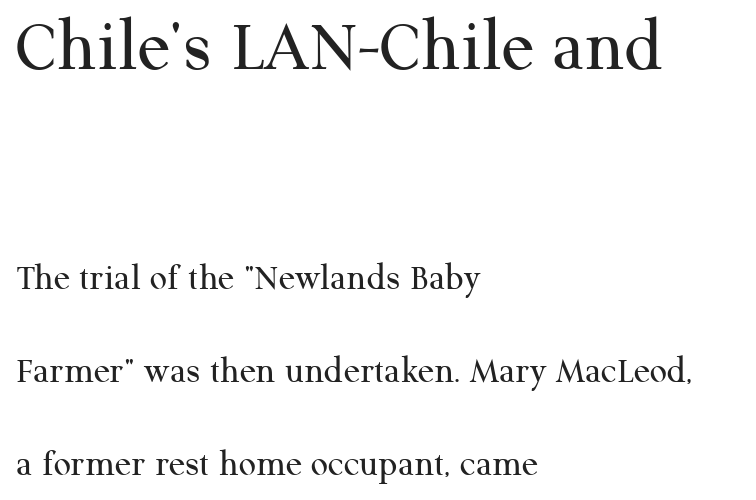
Q: Is the text bold? A: No.
Q: Is the text italic (slanted)? A: No, it is upright.
Q: Is the typeface a serif or a sans-serif typeface? A: Serif.
Q: Is the text underlined? A: No.
Q: How is the paragraph aligned? A: Left-aligned.
Q: Is the spacing between letters normal or unusually wide? A: Normal.
Q: Is the spacing between lines tight, normal or loose? A: Loose.
Q: Which block of text is set in a larger size, the first (top) or the second (bottom)? A: The first (top) one.
Q: Width (condensed, normal, or wide)? A: Normal.
Q: Stroke contrast? A: Medium.
Q: x-height? A: Medium.
Q: Monospaced? A: No.
